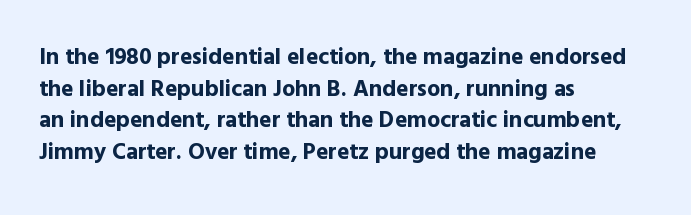
The image shows 23 px bold type, upright; set left-aligned, normal line spacing (1.38x), normal letter spacing, not underlined.
